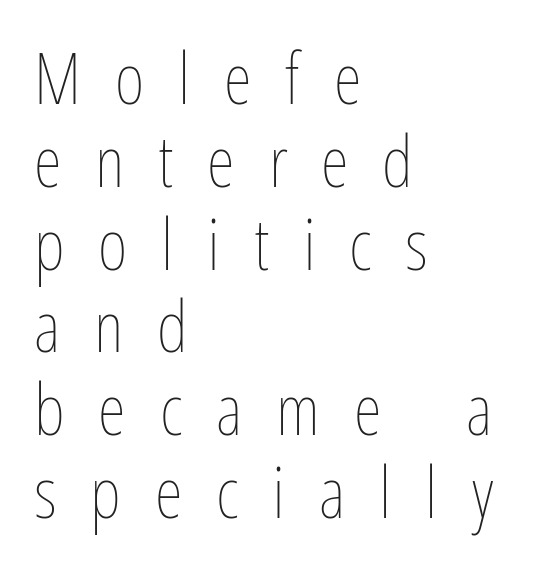
Compared with typical body copy, the letter spacing here is much looser. The passage is arranged the way most books set body copy — flush left. Descender tails drop into unmarked territory. Rows of type sit shoulder to shoulder in the vertical direction. Each letter keeps its own natural width here, so spacing adapts to shape. No extra ink here — the face is not bold.
